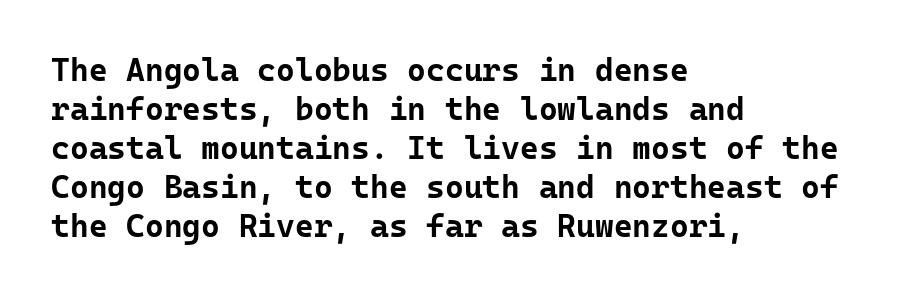
Q: Is the text bold? A: Yes.
Q: Is the text italic (slanted)? A: No, it is upright.
Q: Is the typeface a serif or a sans-serif typeface? A: Sans-serif.
Q: Is the text underlined? A: No.
Q: How is the paragraph aligned? A: Left-aligned.
Q: Is the spacing between letters normal or unusually wide? A: Normal.
Q: Width (condensed, normal, or wide)? A: Normal.
Q: Stroke contrast? A: Low.
Q: x-height? A: Medium.
